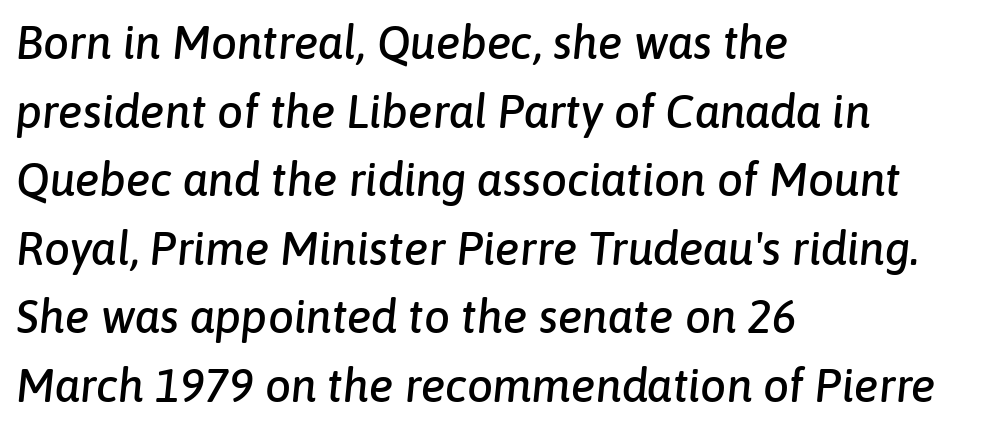
Q: Is the text italic (slanted)? A: Yes, it leans right by about 6 degrees.
Q: Is the text underlined? A: No.
Q: How is the paragraph aligned? A: Left-aligned.
Q: Is the spacing between letters normal or unusually wide? A: Normal.
Q: Is the spacing between lines tight, normal or loose? A: Normal.
Q: Width (condensed, normal, or wide)? A: Normal.
Q: Stroke contrast? A: Low.
Q: x-height? A: Medium.
Q: Monospaced? A: No.
